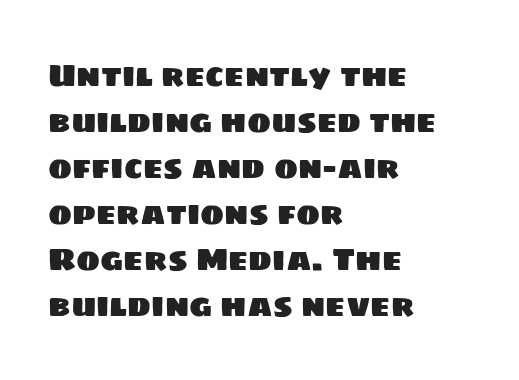
This sample has the flowing, uneven cadence of proportional lettering. The baseline area is clear. The rendering anchors every line to the left-hand side. Whoever set this chose a conventional vertical rhythm. Default kerning and tracking; the words read as compact shapes. The text was rendered using a sans face with plain stroke endings.
